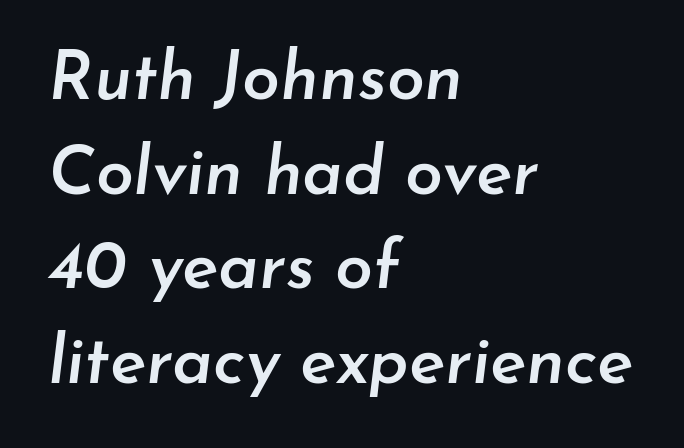
The passage is arranged the way most books set body copy — flush left. Does the leading feel generous? No, just average. The letters advance in unequal steps, a hallmark of proportional type. Semibold letterforms, between regular and bold.
